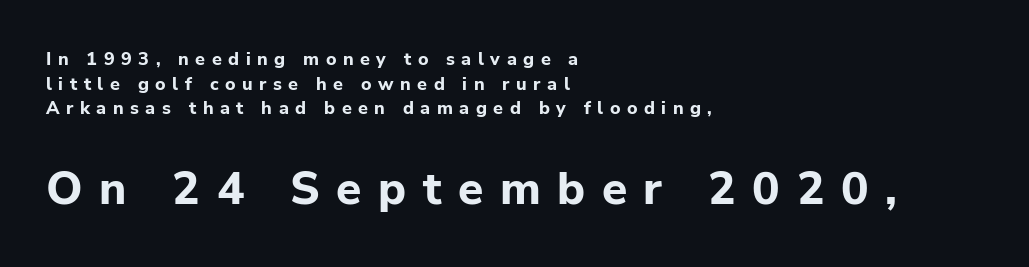
Q: Is the text bold? A: Yes.
Q: Is the text italic (slanted)? A: No, it is upright.
Q: Is the typeface a serif or a sans-serif typeface? A: Sans-serif.
Q: Is the text underlined? A: No.
Q: How is the paragraph aligned? A: Left-aligned.
Q: Is the spacing between letters normal or unusually wide? A: Unusually wide.
Q: Is the spacing between lines tight, normal or loose? A: Normal.
Q: Which block of text is set in a larger size, the first (top) or the second (bottom)? A: The second (bottom) one.
Q: Width (condensed, normal, or wide)? A: Normal.
Q: Stroke contrast? A: Low.
Q: x-height? A: Medium.
Q: Monospaced? A: No.
